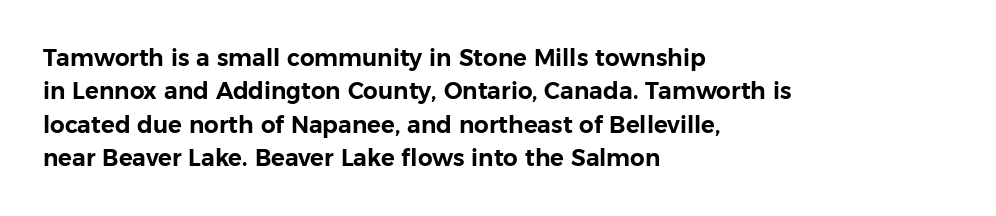
The rendering uses a moderate line-height, typical for paragraphs. These lines were composed using upright roman letters. The gaps between neighbouring characters are ordinary and unremarkable. Has an underline been added? It has not. Line starts are locked; line ends wander.
